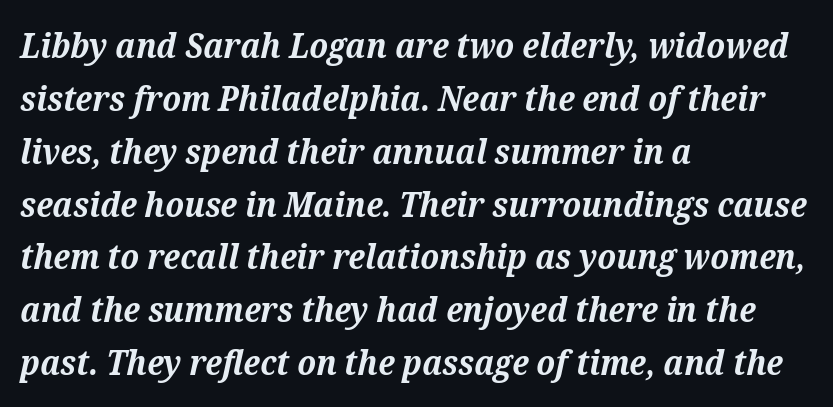
The image shows 35 px bold serif type, italic (leaning right); set left-aligned, normal line spacing (1.51x), normal letter spacing, not underlined; medium stroke contrast and a medium x-height.
